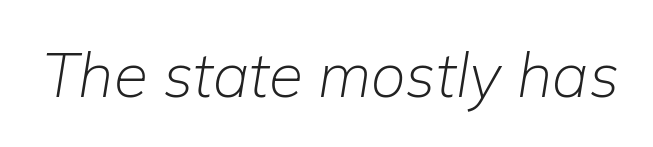
Q: Is the text bold? A: No.
Q: Is the text italic (slanted)? A: Yes, it leans right by about 9 degrees.
Q: Is the text underlined? A: No.
Q: Is the spacing between letters normal or unusually wide? A: Normal.
Q: Width (condensed, normal, or wide)? A: Normal.
Q: Stroke contrast? A: Low.
Q: x-height? A: Medium.
Q: Monospaced? A: No.
